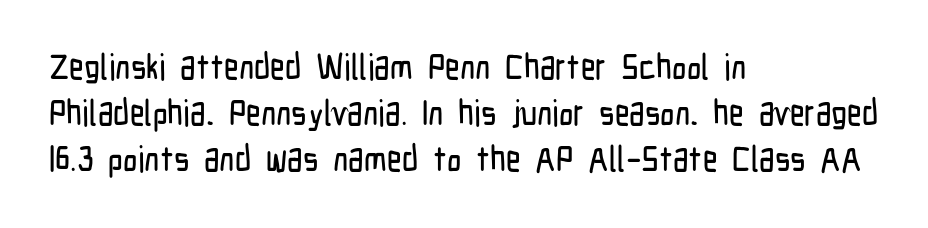
Q: Is the text italic (slanted)? A: No, it is upright.
Q: Is the typeface a serif or a sans-serif typeface? A: Sans-serif.
Q: Is the text underlined? A: No.
Q: How is the paragraph aligned? A: Left-aligned.
Q: Is the spacing between letters normal or unusually wide? A: Normal.
Q: Is the spacing between lines tight, normal or loose? A: Normal.
Q: Width (condensed, normal, or wide)? A: Condensed.
Q: Stroke contrast? A: Low.
Q: x-height? A: Medium.
Q: Monospaced? A: No.
